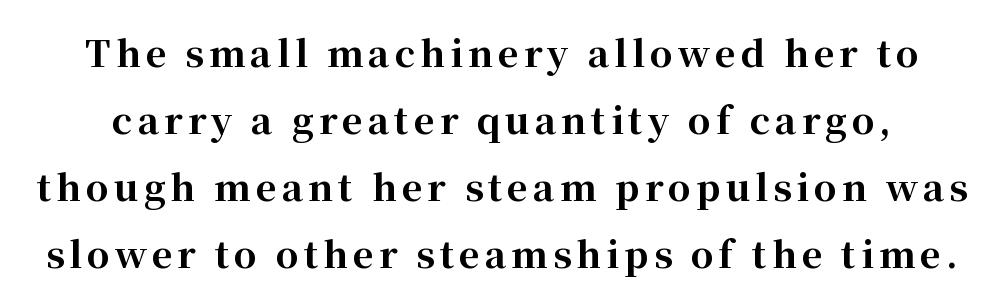
{"serif": "yes", "italic": "no", "bold": "yes", "weight": "bold", "width": "normal", "stroke_contrast": "high", "x_height": "medium", "monospaced": "no", "underline": "no", "line_spacing_ratio": 1.86, "glyph_px": 36}
